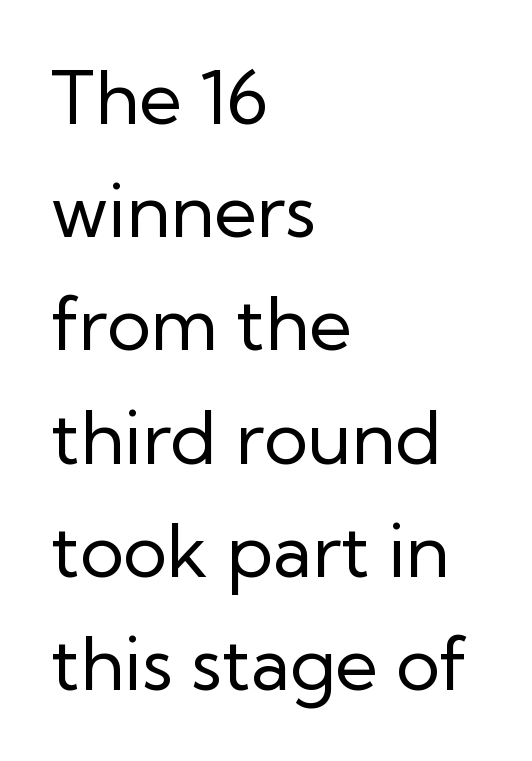
{"serif": "no", "italic": "no", "bold": "no", "weight": "regular", "width": "normal", "stroke_contrast": "low", "x_height": "medium", "monospaced": "no", "underline": "no", "align": "left", "line_spacing": "normal", "line_spacing_ratio": 1.53, "letter_spacing": "normal", "letter_spacing_em": 0.0, "glyph_px": 74}
